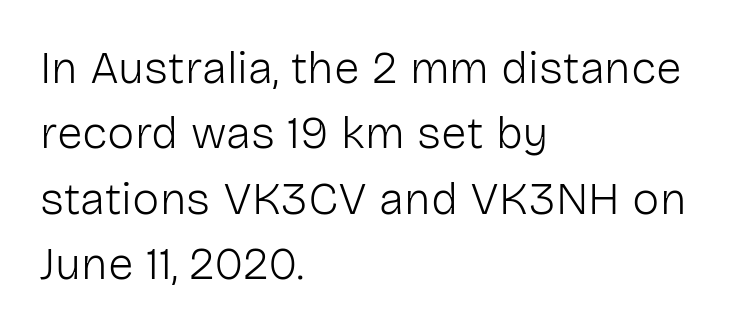
The image shows 46 px light sans-serif type, upright; set left-aligned, normal line spacing (1.42x), normal letter spacing, not underlined; low stroke contrast and a medium x-height.
